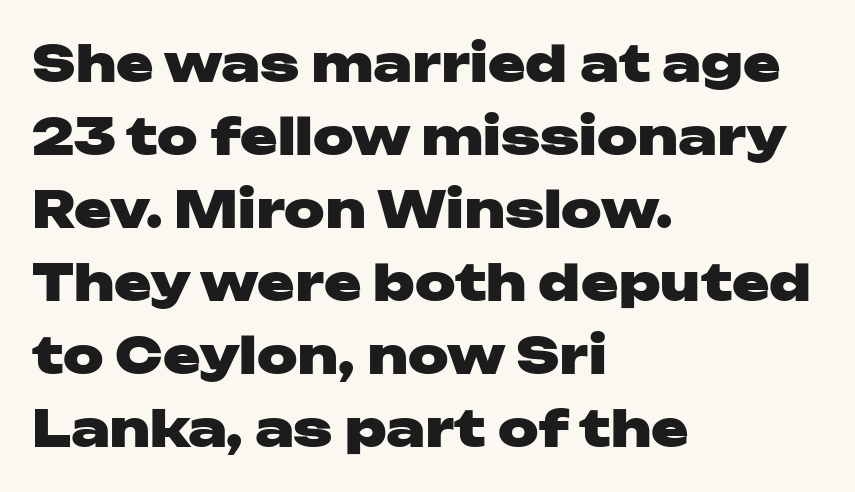
The image shows 50 px heavy, wide sans-serif type, upright; set left-aligned, normal line spacing (1.46x), normal letter spacing, not underlined; low stroke contrast and a medium x-height.
